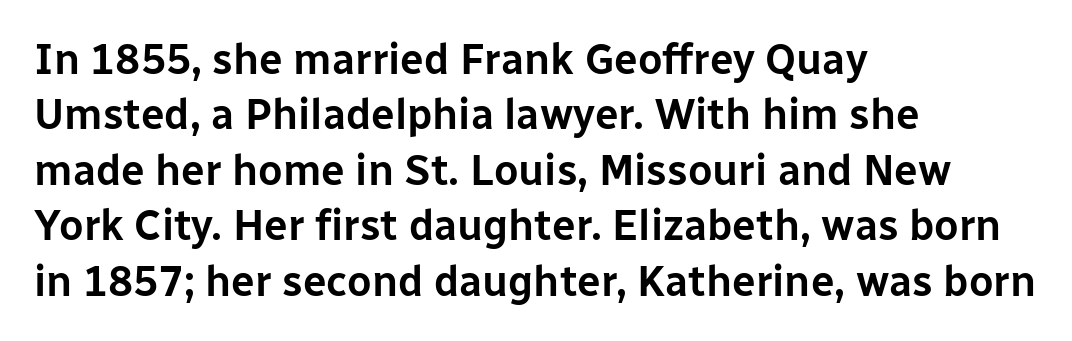
{"serif": "no", "italic": "no", "width": "normal", "stroke_contrast": "low", "x_height": "medium", "monospaced": "no", "underline": "no", "align": "left", "line_spacing": "normal", "line_spacing_ratio": 1.32, "letter_spacing": "normal", "letter_spacing_em": 0.0, "glyph_px": 42}
